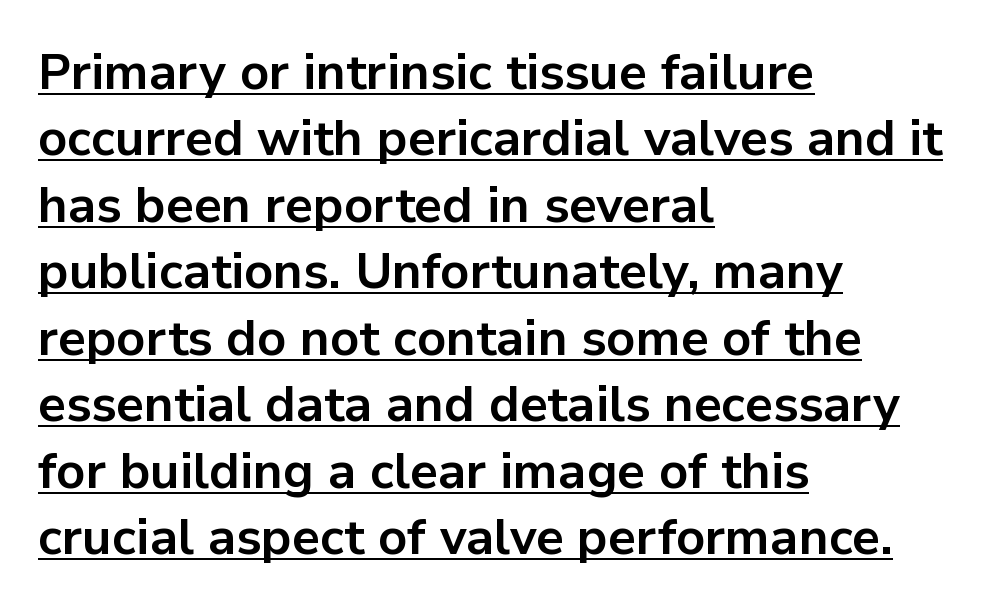
{"serif": "no", "italic": "no", "bold": "yes", "weight": "bold", "width": "normal", "stroke_contrast": "low", "x_height": "medium", "monospaced": "no", "underline": "yes", "align": "left", "line_spacing": "normal", "line_spacing_ratio": 1.33, "letter_spacing": "normal", "letter_spacing_em": 0.0, "glyph_px": 50}
